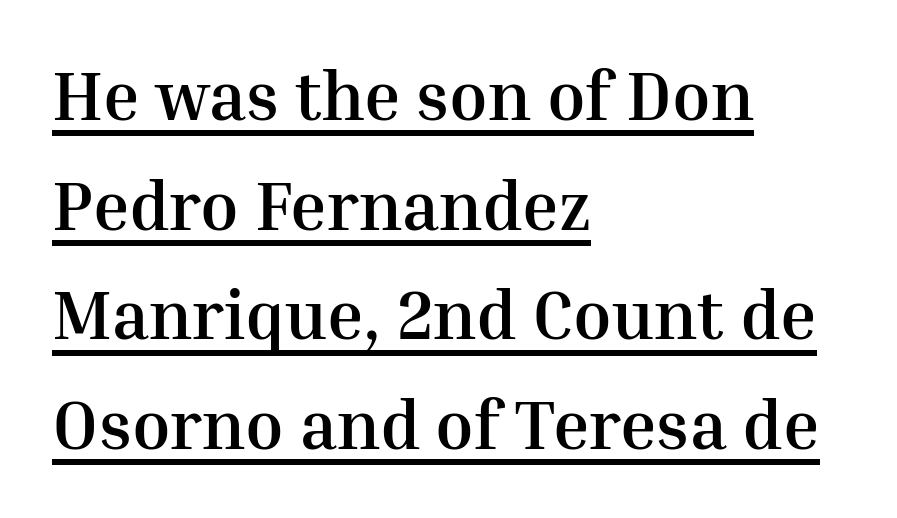
{"serif": "yes", "italic": "no", "bold": "yes", "weight": "semibold", "width": "normal", "stroke_contrast": "medium", "x_height": "medium", "monospaced": "no", "underline": "yes", "align": "left", "line_spacing": "normal", "line_spacing_ratio": 1.59, "letter_spacing": "normal", "letter_spacing_em": 0.0, "glyph_px": 69}
